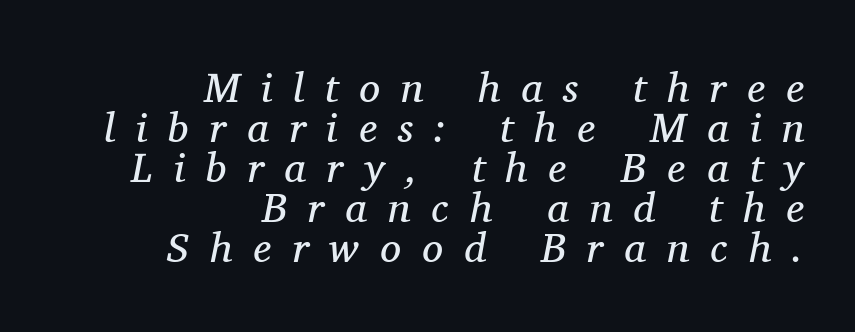
No chunkiness to these letters — they're not bold. Which margin do the lines hug? The right one — the left edge is uneven. The face used here has a pronounced slope to its letters. Serif or sans? Serif — the stroke terminals have little feet.
